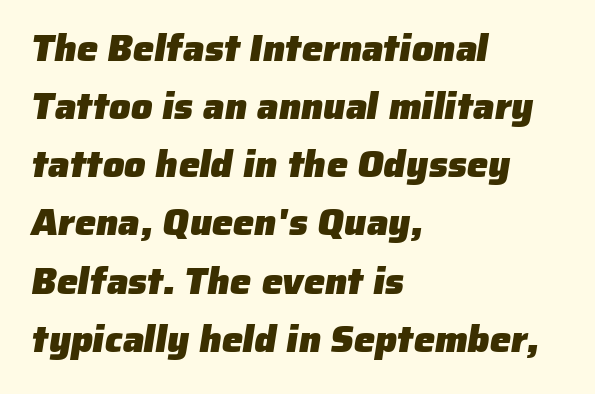
The image shows 38 px heavy sans-serif type; set left-aligned, normal line spacing (1.53x), normal letter spacing, not underlined; low stroke contrast and a medium x-height.
